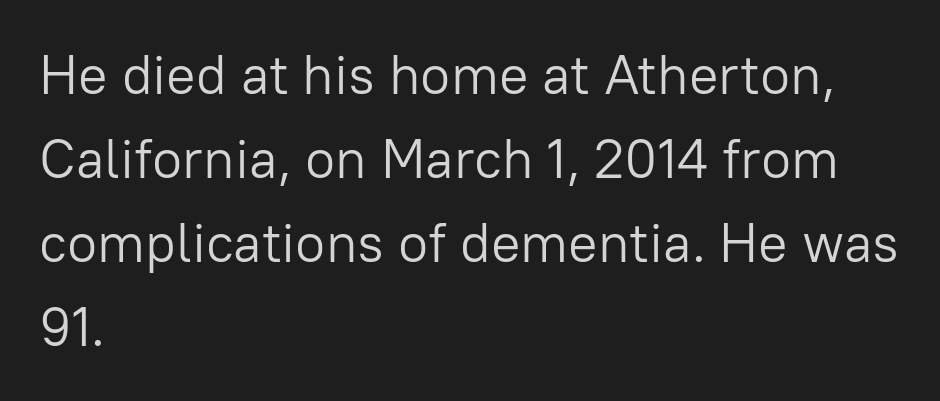
The image shows 55 px light sans-serif type, upright; set left-aligned, normal line spacing (1.53x), normal letter spacing, not underlined; low stroke contrast and a medium x-height.
